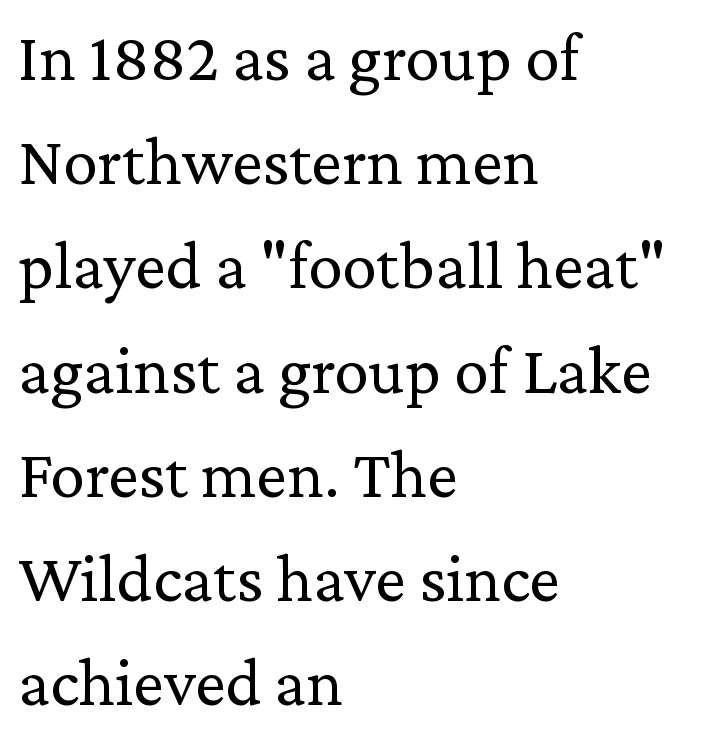
{"serif": "yes", "italic": "no", "bold": "no", "weight": "regular", "width": "normal", "stroke_contrast": "low", "x_height": "medium", "monospaced": "no", "underline": "no", "align": "left", "line_spacing": "normal", "line_spacing_ratio": 1.51, "letter_spacing": "normal", "letter_spacing_em": 0.0, "glyph_px": 69}
